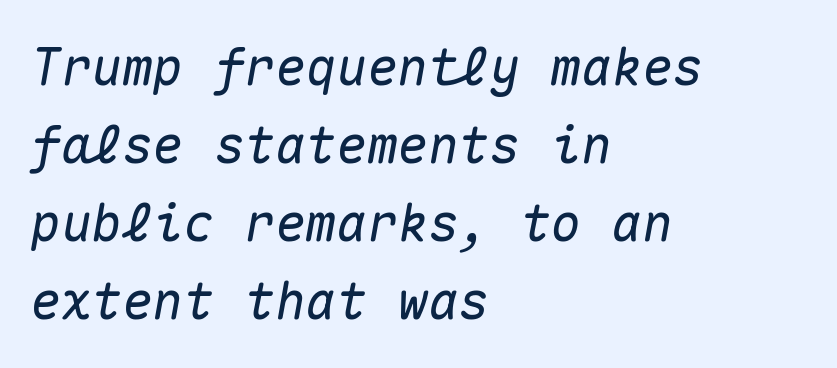
Is this a fixed-width face? Yes — each glyph sits in an identical cell. The letters sit at their default tracking, neither squeezed nor spread. Casual observation: everything's shoved over to the left. The words here are not underlined.
